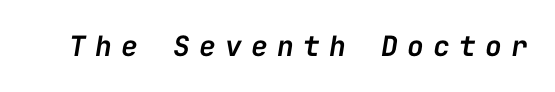
Q: Is the text bold? A: Semi-bold.
Q: Is the text italic (slanted)? A: Yes, it leans right by about 9 degrees.
Q: Is the text underlined? A: No.
Q: Is the spacing between letters normal or unusually wide? A: Unusually wide.
Q: Width (condensed, normal, or wide)? A: Normal.
Q: Stroke contrast? A: Low.
Q: x-height? A: Medium.
Q: Monospaced? A: Yes.
